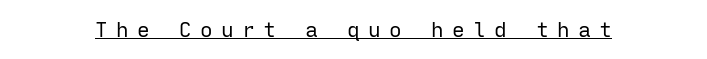
The image shows 21 px text type, upright; set unusually wide letter spacing (+0.4 em), underlined.
